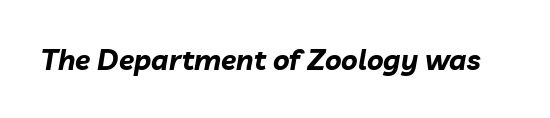
The image shows 28 px bold type, italic (leaning right); set normal letter spacing, not underlined; low stroke contrast and a medium x-height.
